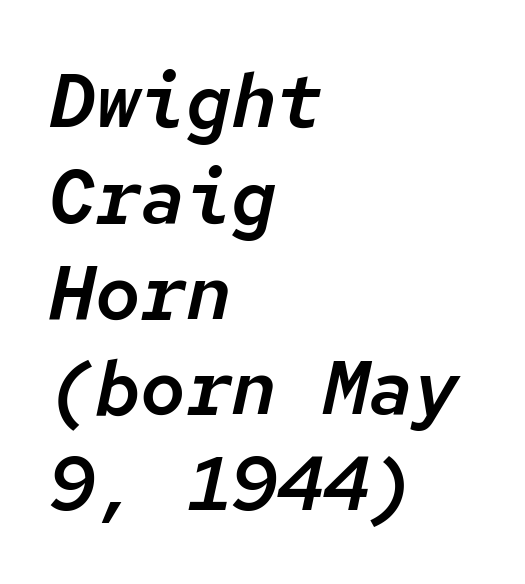
Only glyphs here, with clear space below each row. Fixed-width glyphs throughout — classic coding-font behaviour. Yep, that's italic — everything's leaning. Horizontal alignment here is leftward, the default for most running prose. The line texture is even and compact thanks to regular tracking. Is there much room between lines? A standard amount, neither cramped nor airy.
